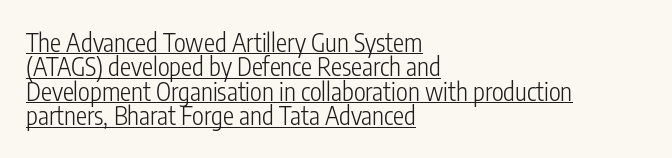
Short note: letters normally spaced. The rag falls on the right side of this text block. Regarding leading, the lines here are crowded together. Underline: present.
